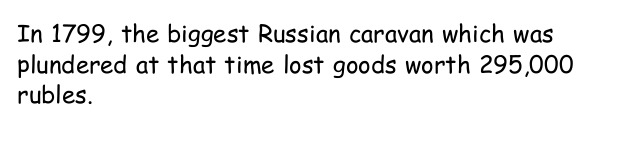
The image shows 24 px text type, upright; set left-aligned, normal line spacing (1.28x), normal letter spacing, not underlined.
